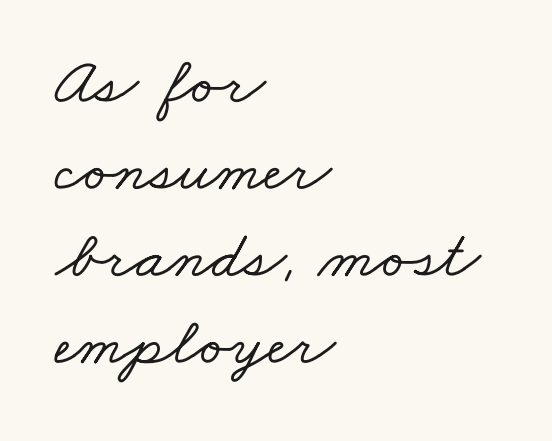
This sample has the flowing, uneven cadence of proportional lettering. Summary of vertical rhythm: regular, with standard interline spacing. Letterform terminals end in serifs throughout the passage. A typesetter would call this zero additional tracking. Horizontal alignment here is leftward, the default for most running prose.
